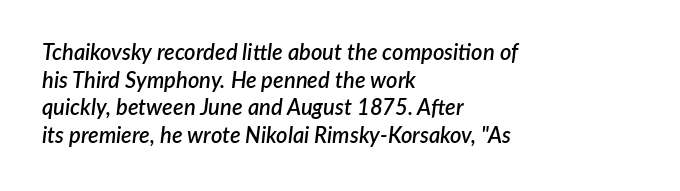
Q: Is the text bold? A: Semi-bold.
Q: Is the text italic (slanted)? A: Yes, it leans right by about 7 degrees.
Q: Is the text underlined? A: No.
Q: How is the paragraph aligned? A: Left-aligned.
Q: Is the spacing between letters normal or unusually wide? A: Normal.
Q: Is the spacing between lines tight, normal or loose? A: Normal.
